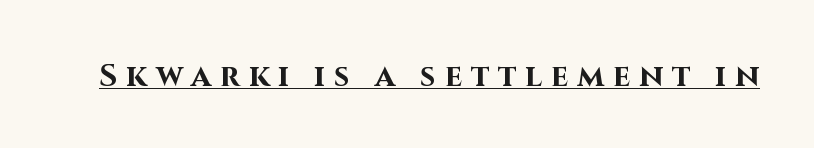
{"serif": "no", "italic": "no", "bold": "yes", "weight": "bold", "width": "normal", "stroke_contrast": "high", "x_height": "large", "monospaced": "no", "underline": "yes", "letter_spacing": "wide", "letter_spacing_em": 0.28, "glyph_px": 31}
